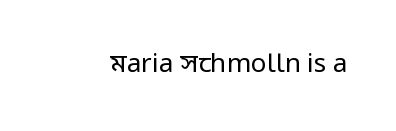
{"italic": "no", "bold": "no", "underline": "no", "letter_spacing": "normal", "letter_spacing_em": 0.0, "glyph_px": 26}
